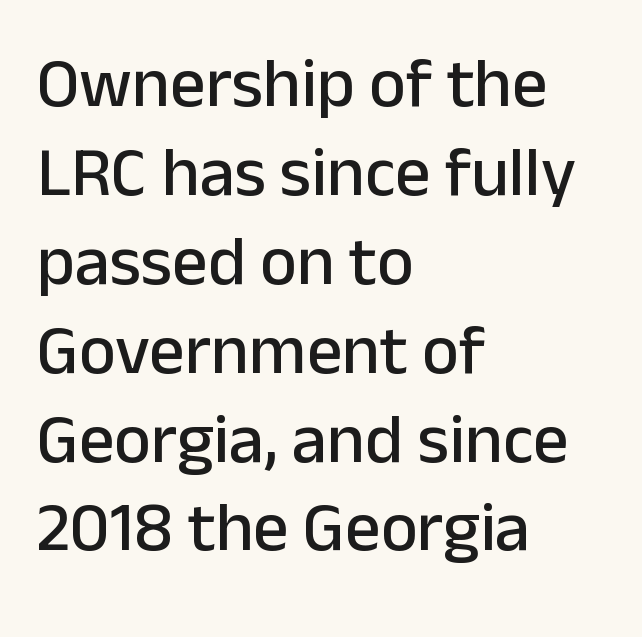
The image shows 70 px sans-serif type, upright; set left-aligned, normal line spacing (1.27x), normal letter spacing, not underlined; low stroke contrast and a medium x-height.
